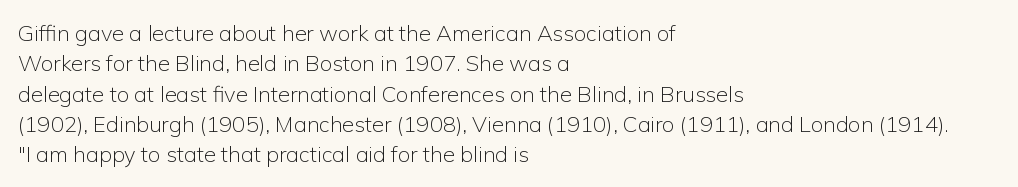
The image shows 22 px text type, upright; set left-aligned, normal line spacing (1.38x), normal letter spacing, not underlined.
